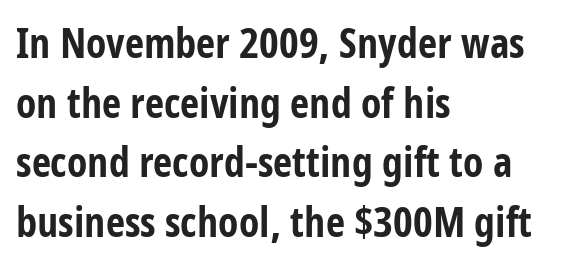
The letters advance in unequal steps, a hallmark of proportional type. Is the letter spacing exaggerated? No — it looks like the ordinary default. Anything drawn beneath the words? Only blank space. Weight check: bold — yes, fully.
